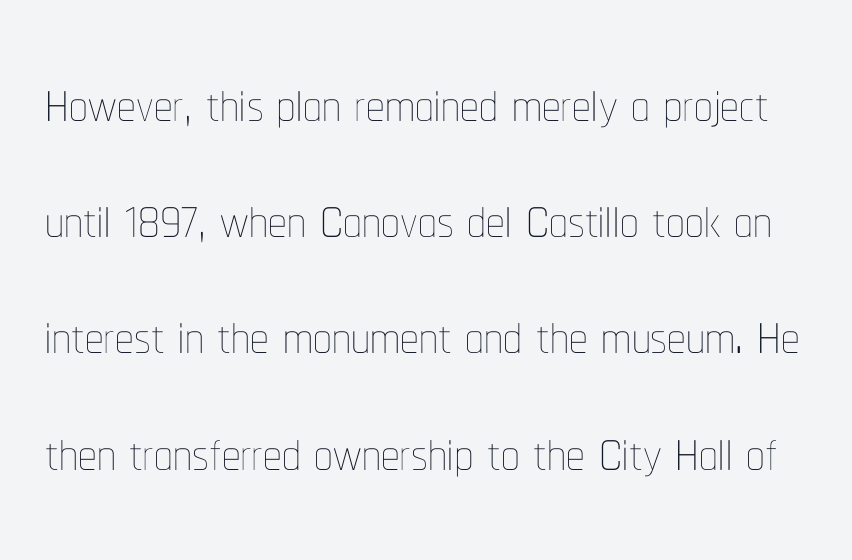
Descender tails drop into unmarked territory. Designer's note — italics off, roman on. The characters are drawn with everyday or finer stroke widths. No extra tracking has been applied to these lines. Looks like regular typesetting: each glyph gets only the width it needs.
